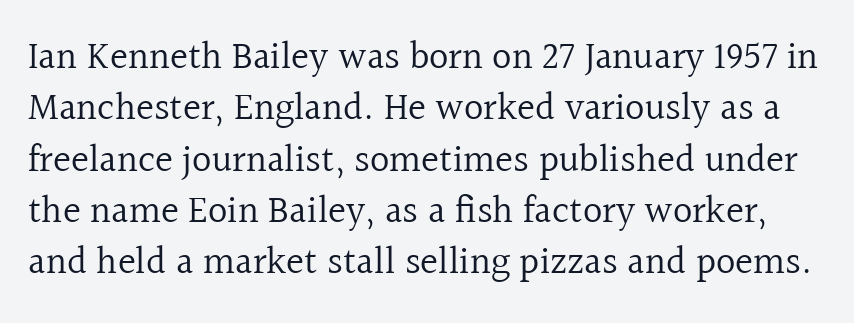
{"serif": "yes", "italic": "no", "bold": "no", "weight": "regular", "width": "normal", "x_height": "medium", "monospaced": "no", "underline": "no", "line_spacing": "normal", "line_spacing_ratio": 1.35, "letter_spacing": "normal", "letter_spacing_em": 0.0, "glyph_px": 38}
